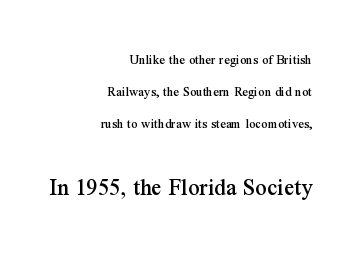
The foot of each line stays bare and open. If you drew a ruler down the right edge, every line would touch it. These lines keep a tight, regular rhythm from letter to letter. In terms of leading, this rendering errs on the spacious side. The letters stand upright; this is a roman face. The block sitting lower on the canvas is the one with enlarged characters.
